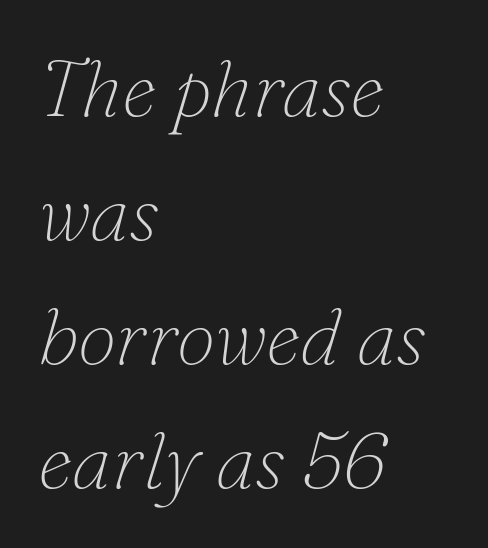
Serifs: yes, visible at the terminals of the letterforms. Letters have the restrained weight of plain body copy at most. Clear beneath every line of the passage. Summary of vertical rhythm: regular, with standard interline spacing.
